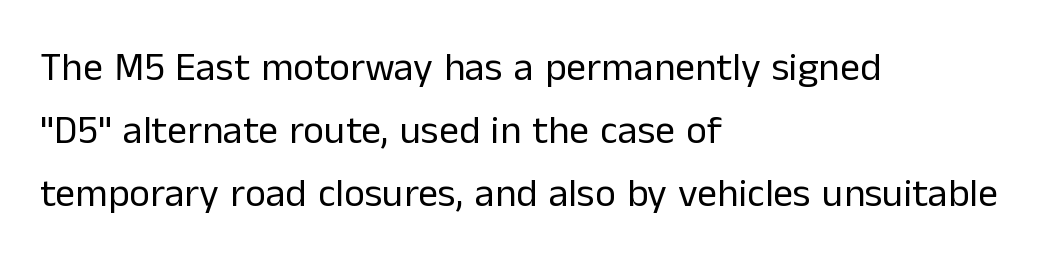
Q: Is the text bold? A: No.
Q: Is the text italic (slanted)? A: No, it is upright.
Q: Is the typeface a serif or a sans-serif typeface? A: Sans-serif.
Q: Is the text underlined? A: No.
Q: How is the paragraph aligned? A: Left-aligned.
Q: Is the spacing between letters normal or unusually wide? A: Normal.
Q: Is the spacing between lines tight, normal or loose? A: Normal.
Q: Width (condensed, normal, or wide)? A: Normal.
Q: Stroke contrast? A: Low.
Q: x-height? A: Medium.
Q: Monospaced? A: No.
